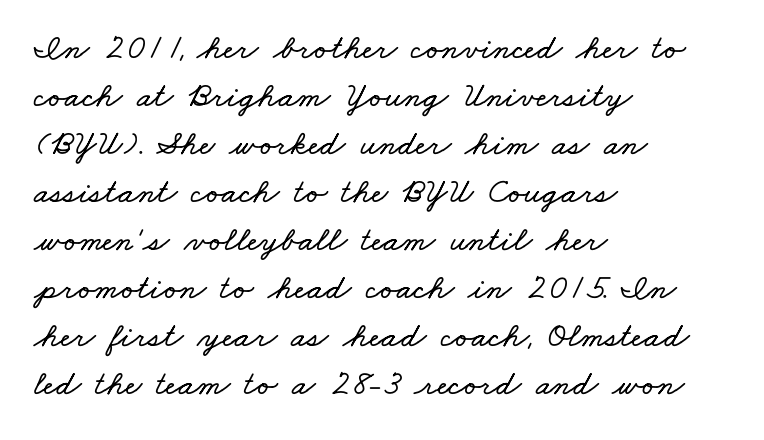
The image shows 35 px wide type; set left-aligned, normal line spacing (1.37x), normal letter spacing, not underlined; low stroke contrast and a small x-height.
